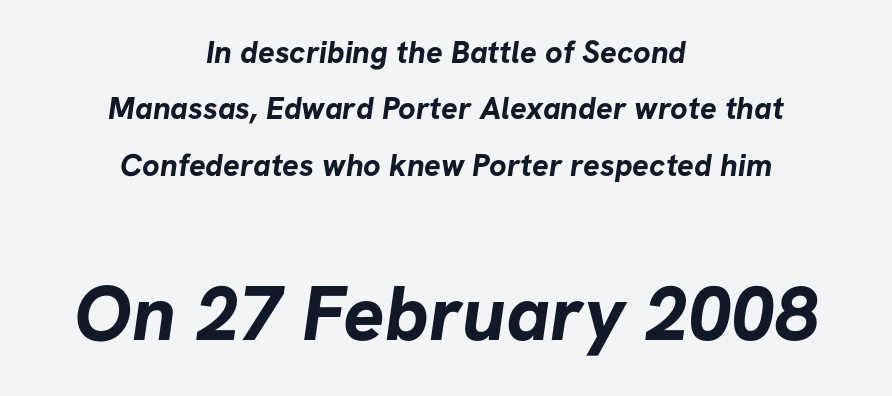
{"serif": "no", "bold": "yes", "weight": "bold", "width": "normal", "stroke_contrast": "low", "x_height": "medium", "monospaced": "no", "underline": "no", "align": "center", "line_spacing_ratio": 1.82, "letter_spacing": "normal", "letter_spacing_em": 0.0, "larger_block": "second", "size_ratio": 2.48, "glyph_px": 77}
